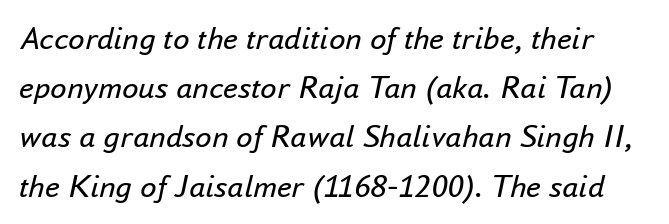
The image shows 33 px regular-weight type, italic (leaning right); set normal line spacing (1.49x), normal letter spacing, not underlined; low stroke contrast and a small x-height.
